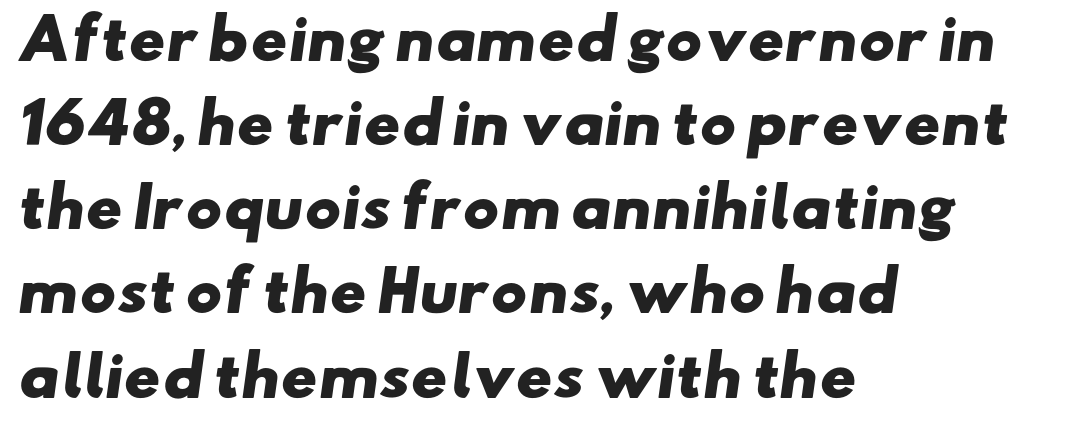
Q: Is the text bold? A: Yes.
Q: Is the typeface a serif or a sans-serif typeface? A: Sans-serif.
Q: Is the text underlined? A: No.
Q: How is the paragraph aligned? A: Left-aligned.
Q: Is the spacing between letters normal or unusually wide? A: Normal.
Q: Is the spacing between lines tight, normal or loose? A: Normal.
Q: Width (condensed, normal, or wide)? A: Wide.
Q: Stroke contrast? A: Low.
Q: x-height? A: Small.
Q: Monospaced? A: No.
